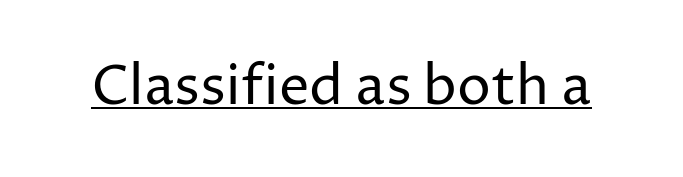
Q: Is the text bold? A: No.
Q: Is the text italic (slanted)? A: No, it is upright.
Q: Is the typeface a serif or a sans-serif typeface? A: Sans-serif.
Q: Is the text underlined? A: Yes.
Q: Is the spacing between letters normal or unusually wide? A: Normal.
Q: Width (condensed, normal, or wide)? A: Normal.
Q: Stroke contrast? A: Low.
Q: x-height? A: Medium.
Q: Monospaced? A: No.
